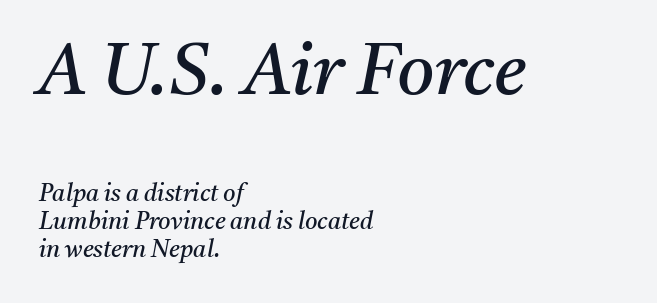
{"serif": "yes", "italic": "yes", "lean": "right", "slant_degrees": 11, "bold": "no", "weight": "regular", "width": "normal", "stroke_contrast": "medium", "x_height": "medium", "monospaced": "no", "underline": "no", "align": "left", "line_spacing_ratio": 1.18, "letter_spacing": "normal", "letter_spacing_em": 0.0, "larger_block": "first", "size_ratio": 3.0, "glyph_px": 72}
